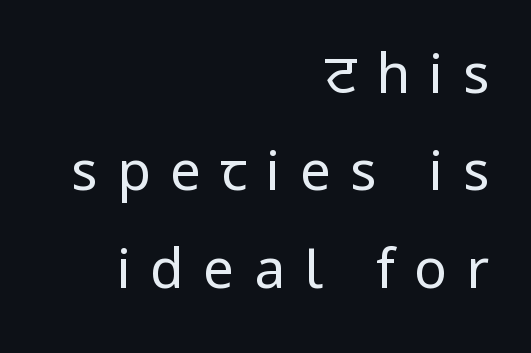
Descenders hang freely into open space. The passage shown is typeset with a sans-serif family. The letters are spread apart with noticeably loose tracking. If you drew a line through each stem, it would be perfectly vertical.
